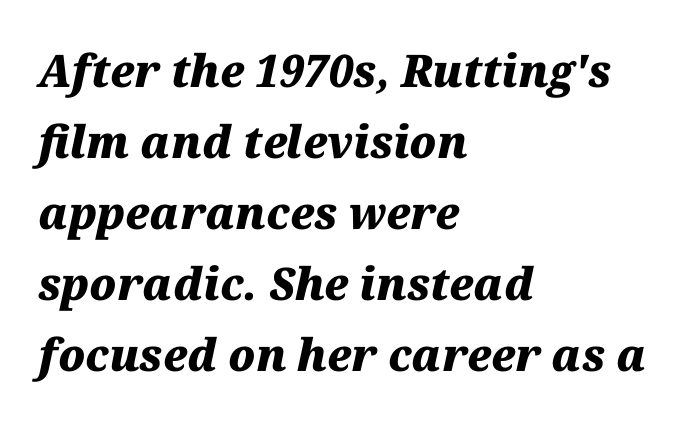
{"italic": "yes", "lean": "right", "slant_degrees": 12, "bold": "yes", "weight": "heavy", "width": "normal", "stroke_contrast": "medium", "x_height": "medium", "monospaced": "no", "underline": "no", "align": "left", "line_spacing": "normal", "line_spacing_ratio": 1.58, "letter_spacing": "normal", "letter_spacing_em": 0.0, "glyph_px": 45}
